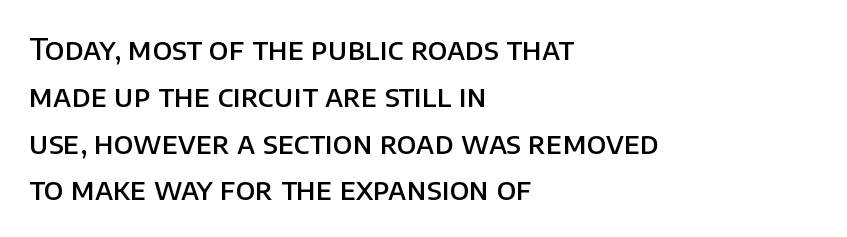
Q: Is the text bold? A: Semi-bold.
Q: Is the text italic (slanted)? A: No, it is upright.
Q: Is the typeface a serif or a sans-serif typeface? A: Sans-serif.
Q: Is the text underlined? A: No.
Q: How is the paragraph aligned? A: Left-aligned.
Q: Is the spacing between letters normal or unusually wide? A: Normal.
Q: Is the spacing between lines tight, normal or loose? A: Normal.
Q: Width (condensed, normal, or wide)? A: Normal.
Q: Stroke contrast? A: Low.
Q: x-height? A: Large.
Q: Monospaced? A: No.
